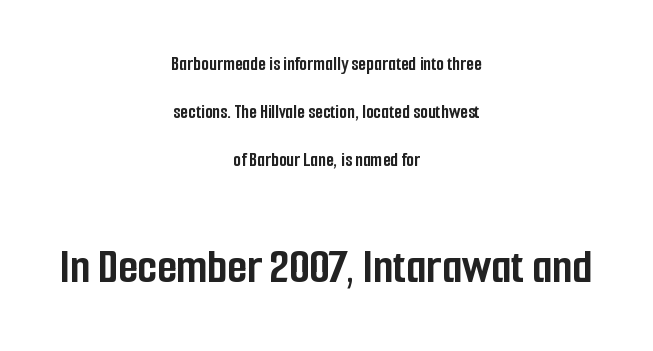
Q: Is the text bold? A: Yes.
Q: Is the text italic (slanted)? A: No, it is upright.
Q: Is the typeface a serif or a sans-serif typeface? A: Sans-serif.
Q: Is the text underlined? A: No.
Q: How is the paragraph aligned? A: Centered.
Q: Is the spacing between letters normal or unusually wide? A: Normal.
Q: Is the spacing between lines tight, normal or loose? A: Loose.
Q: Which block of text is set in a larger size, the first (top) or the second (bottom)? A: The second (bottom) one.
Q: Width (condensed, normal, or wide)? A: Condensed.
Q: Stroke contrast? A: Low.
Q: x-height? A: Medium.
Q: Monospaced? A: No.
